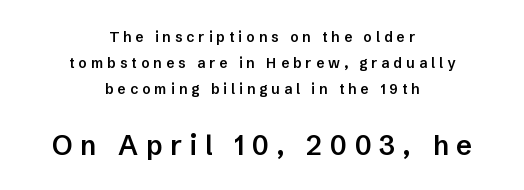
The rendering positions every line midway between the sides. Just letters on the line, the space beneath them empty. The letters are semibold — heavier than regular but short of a full bold. The type is letterspaced generously, with wide tracking. Rendered with straight, roman letterforms. The rendering enlarges the type as you move from the upper chunk to the lower.
